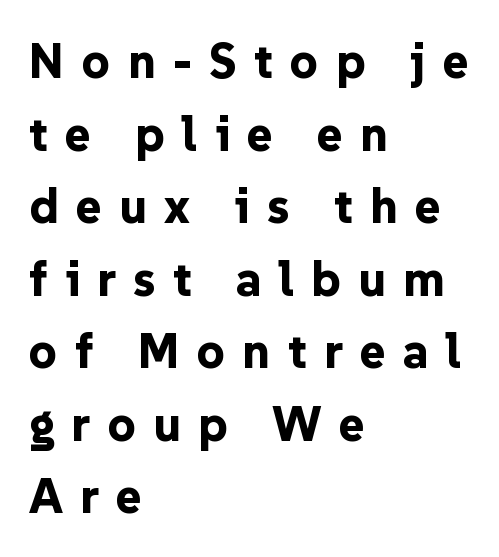
A bare baseline throughout the passage. Tracking here is generous; glyphs stand well apart from one another. Spacing verdict: proportional, widths tailored to each character. Is the type bold? Yes — the strokes are clearly thick and heavy.
